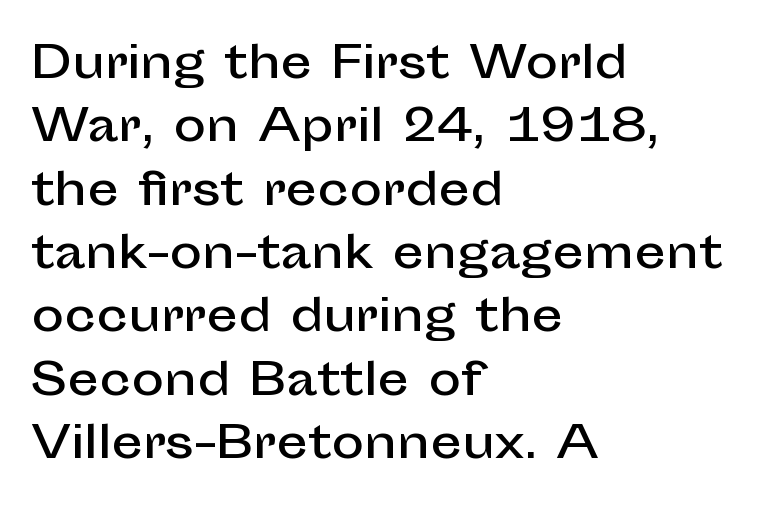
Q: Is the text italic (slanted)? A: No, it is upright.
Q: Is the typeface a serif or a sans-serif typeface? A: Sans-serif.
Q: Is the text underlined? A: No.
Q: How is the paragraph aligned? A: Left-aligned.
Q: Is the spacing between letters normal or unusually wide? A: Normal.
Q: Is the spacing between lines tight, normal or loose? A: Normal.
Q: Width (condensed, normal, or wide)? A: Normal.
Q: Stroke contrast? A: Low.
Q: x-height? A: Medium.
Q: Monospaced? A: No.
